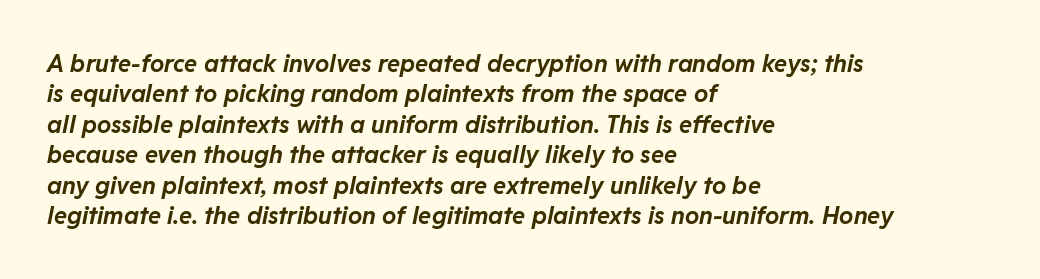
The image shows 24 px bold type, italic (leaning right); set left-aligned, normal line spacing (1.27x), normal letter spacing, not underlined.
